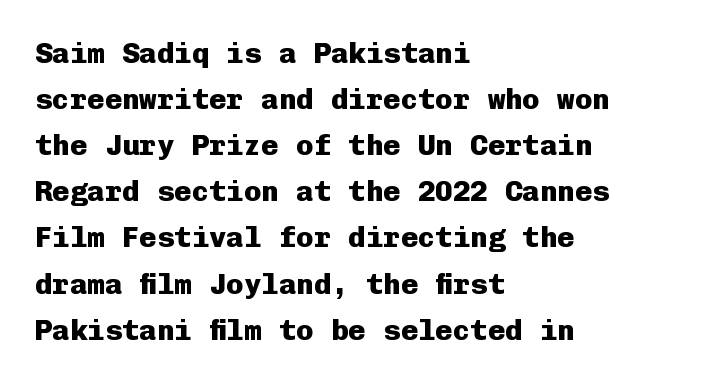
Q: Is the text bold? A: Yes.
Q: Is the text italic (slanted)? A: No, it is upright.
Q: Is the typeface a serif or a sans-serif typeface? A: Sans-serif.
Q: Is the text underlined? A: No.
Q: How is the paragraph aligned? A: Left-aligned.
Q: Is the spacing between letters normal or unusually wide? A: Normal.
Q: Is the spacing between lines tight, normal or loose? A: Normal.
Q: Width (condensed, normal, or wide)? A: Normal.
Q: Stroke contrast? A: Low.
Q: x-height? A: Medium.
Q: Monospaced? A: Yes.
